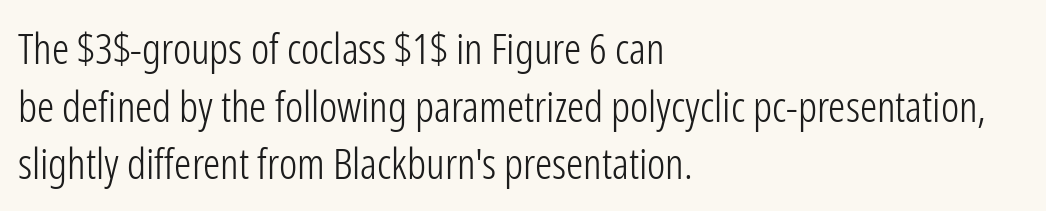
The image shows 43 px light, condensed sans-serif type, upright; set left-aligned, normal line spacing (1.34x), normal letter spacing, not underlined; low stroke contrast and a medium x-height.
